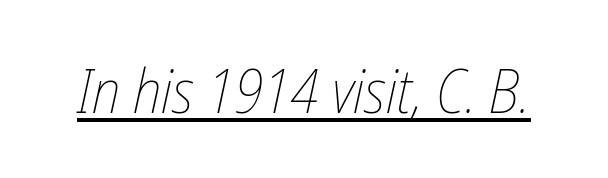
A rule runs beneath these lines of type. The passage shown is not bold in any degree. The gaps between neighbouring characters are ordinary and unremarkable. An italicized treatment has been applied to the whole sample.
